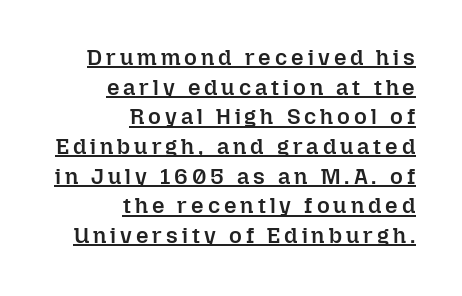
{"italic": "no", "bold": "semi", "underline": "yes", "align": "right", "line_spacing": "normal", "line_spacing_ratio": 1.35, "glyph_px": 22}
